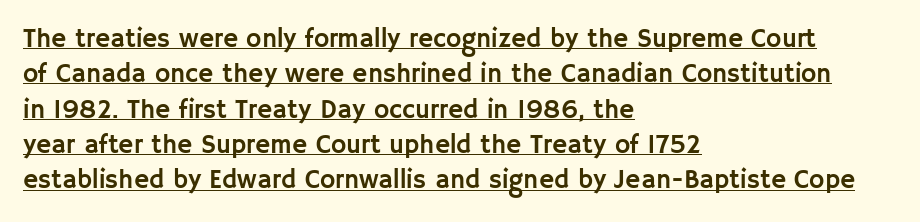
{"italic": "no", "underline": "yes", "align": "left", "line_spacing": "normal", "line_spacing_ratio": 1.36, "letter_spacing": "normal", "letter_spacing_em": 0.0, "glyph_px": 26}
